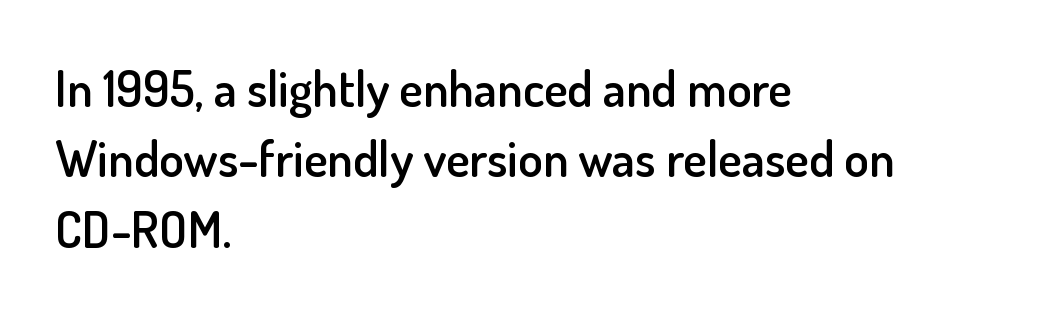
{"serif": "no", "italic": "no", "bold": "semi", "weight": "semibold", "width": "normal", "stroke_contrast": "low", "x_height": "small", "monospaced": "no", "underline": "no", "align": "left", "line_spacing": "normal", "line_spacing_ratio": 1.41, "letter_spacing": "normal", "letter_spacing_em": 0.0, "glyph_px": 50}
